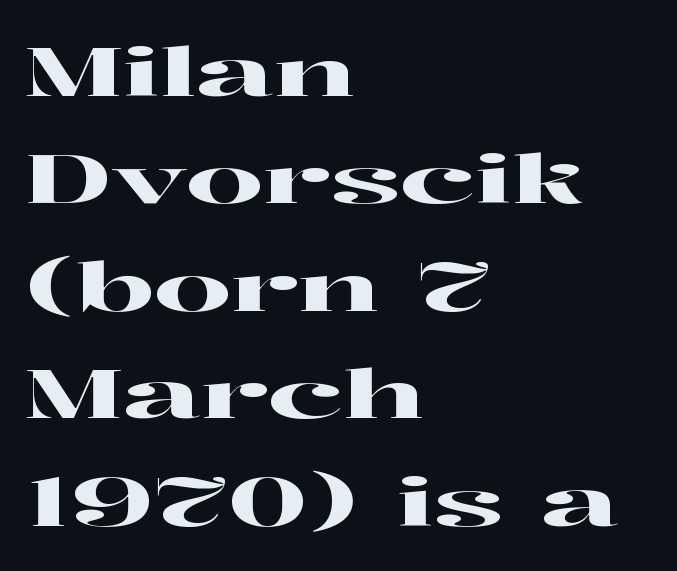
Q: Is the text italic (slanted)? A: No, it is upright.
Q: Is the typeface a serif or a sans-serif typeface? A: Serif.
Q: Is the text underlined? A: No.
Q: How is the paragraph aligned? A: Left-aligned.
Q: Is the spacing between letters normal or unusually wide? A: Normal.
Q: Is the spacing between lines tight, normal or loose? A: Normal.
Q: Width (condensed, normal, or wide)? A: Wide.
Q: Stroke contrast? A: High.
Q: x-height? A: Medium.
Q: Monospaced? A: No.
